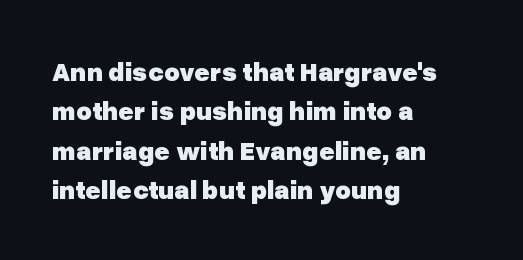
The line texture is even and compact thanks to regular tracking. Notice how the passage keeps a crisp vertical edge on the left only. Rendered with straight, roman letterforms. A bare baseline throughout the passage. One glance says typical: line gaps are just what's usual.
